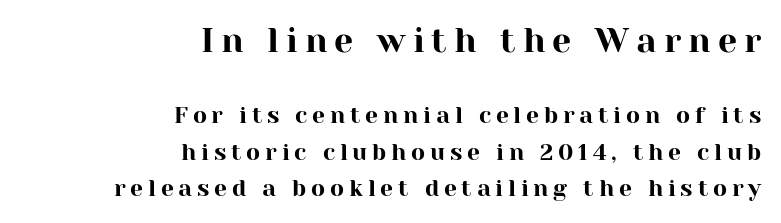
The specimen omits any rule beneath the text block's lines. This is roman type, the default non-slanted kind. The typeface chosen for these lines features serifs. Is this a fixed-width face? No — the glyphs have proportional, varying widths. Students, observe: this is what conventionally led text looks like.
